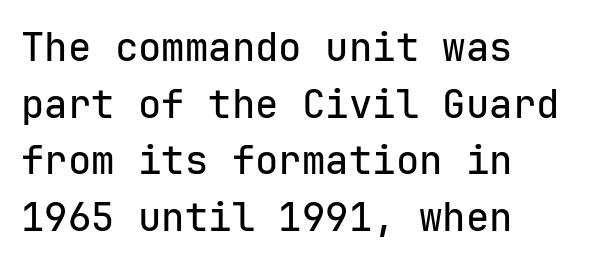
{"serif": "no", "italic": "no", "width": "normal", "stroke_contrast": "low", "x_height": "medium", "monospaced": "yes", "underline": "no", "align": "left", "line_spacing": "normal", "line_spacing_ratio": 1.45, "letter_spacing": "normal", "letter_spacing_em": 0.0, "glyph_px": 39}
